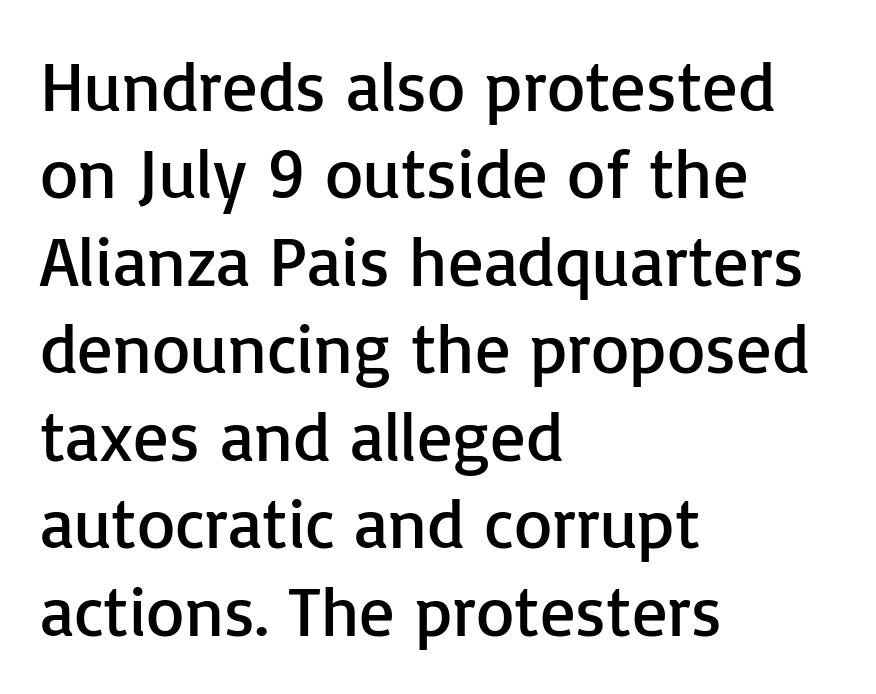
The image shows 70 px regular-weight sans-serif type, upright; set left-aligned, normal line spacing (1.25x), normal letter spacing, not underlined; low stroke contrast and a medium x-height.
